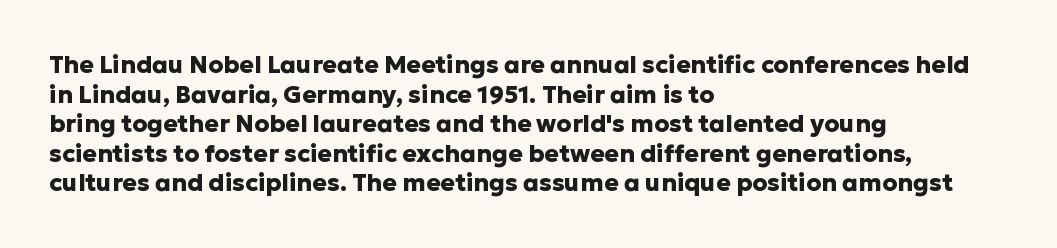
{"italic": "no", "bold": "yes", "underline": "no", "align": "left", "line_spacing_ratio": 1.23, "letter_spacing": "normal", "letter_spacing_em": 0.0, "glyph_px": 24}
